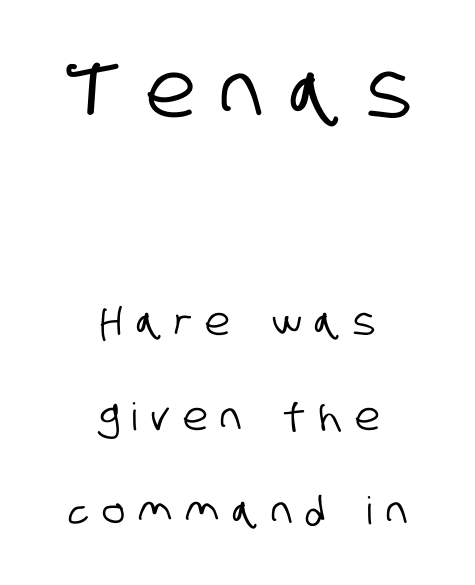
The image shows 76 px condensed sans-serif type; set centered, loose line spacing (2.48x), unusually wide letter spacing (+0.35 em), not underlined; the first (top) block is 2.0x larger; low stroke contrast and a large x-height.
